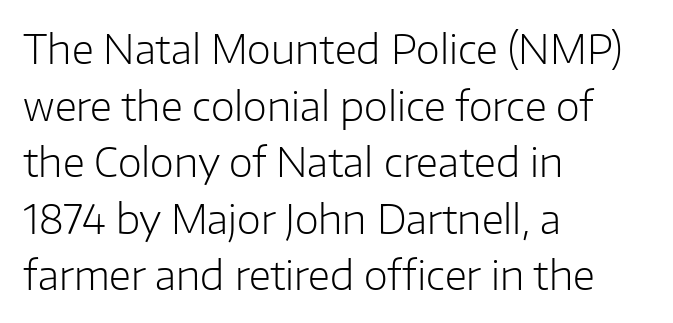
Q: Is the text bold? A: No.
Q: Is the text italic (slanted)? A: No, it is upright.
Q: Is the typeface a serif or a sans-serif typeface? A: Sans-serif.
Q: Is the text underlined? A: No.
Q: How is the paragraph aligned? A: Left-aligned.
Q: Is the spacing between letters normal or unusually wide? A: Normal.
Q: Is the spacing between lines tight, normal or loose? A: Normal.
Q: Width (condensed, normal, or wide)? A: Normal.
Q: Stroke contrast? A: Low.
Q: x-height? A: Medium.
Q: Monospaced? A: No.
